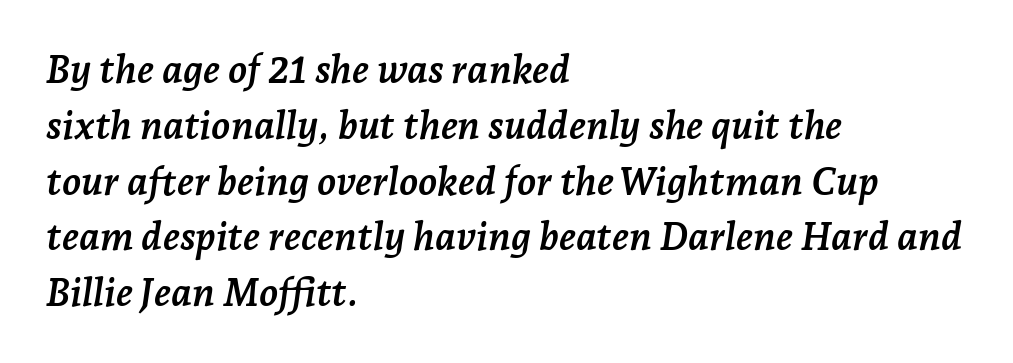
Q: Is the text bold? A: Yes.
Q: Is the text italic (slanted)? A: Yes, it leans right by about 7 degrees.
Q: Is the typeface a serif or a sans-serif typeface? A: Serif.
Q: Is the text underlined? A: No.
Q: How is the paragraph aligned? A: Left-aligned.
Q: Is the spacing between letters normal or unusually wide? A: Normal.
Q: Is the spacing between lines tight, normal or loose? A: Normal.
Q: Width (condensed, normal, or wide)? A: Normal.
Q: Stroke contrast? A: Low.
Q: x-height? A: Medium.
Q: Monospaced? A: No.
